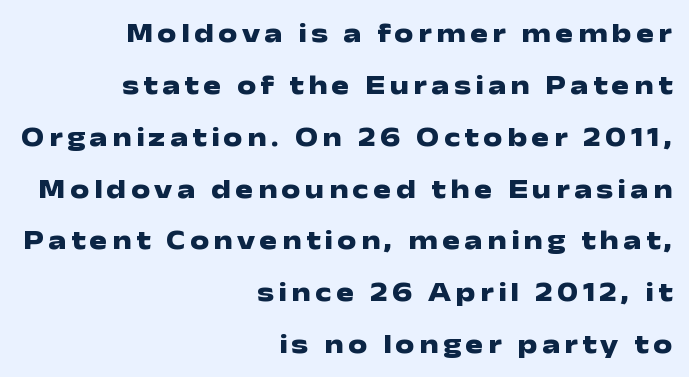
{"italic": "no", "bold": "yes", "underline": "no", "align": "right", "line_spacing": "loose", "line_spacing_ratio": 1.92, "glyph_px": 27}
